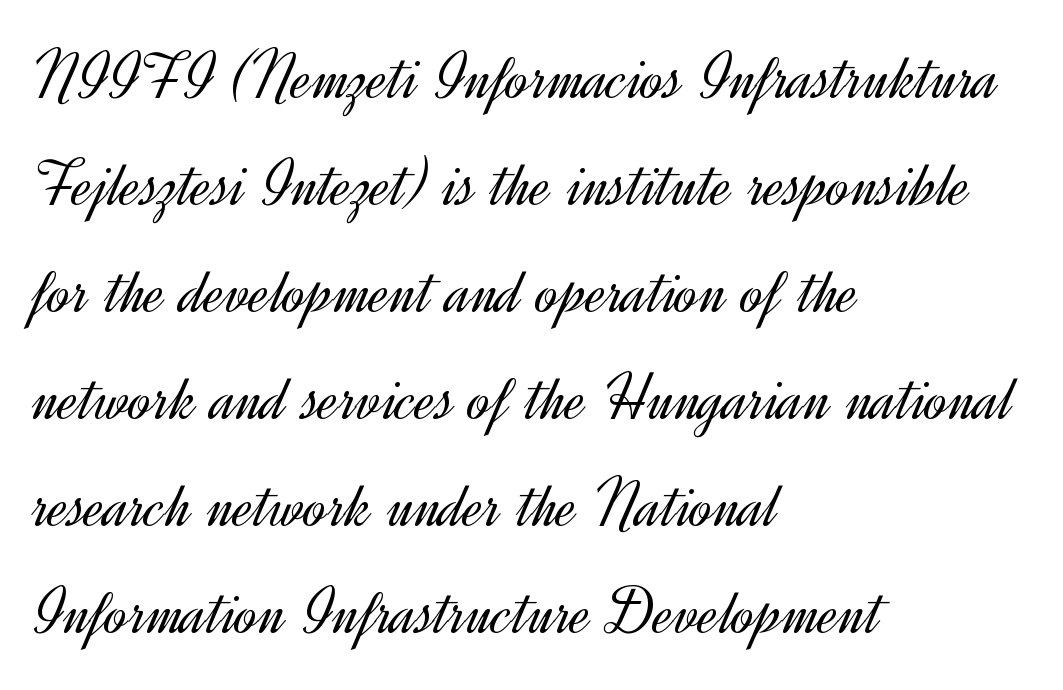
Q: Is the text bold? A: No.
Q: Is the text italic (slanted)? A: Yes.
Q: Is the typeface a serif or a sans-serif typeface? A: Sans-serif.
Q: Is the text underlined? A: No.
Q: How is the paragraph aligned? A: Left-aligned.
Q: Is the spacing between letters normal or unusually wide? A: Normal.
Q: Is the spacing between lines tight, normal or loose? A: Normal.
Q: Width (condensed, normal, or wide)? A: Normal.
Q: x-height? A: Small.
Q: Monospaced? A: No.
